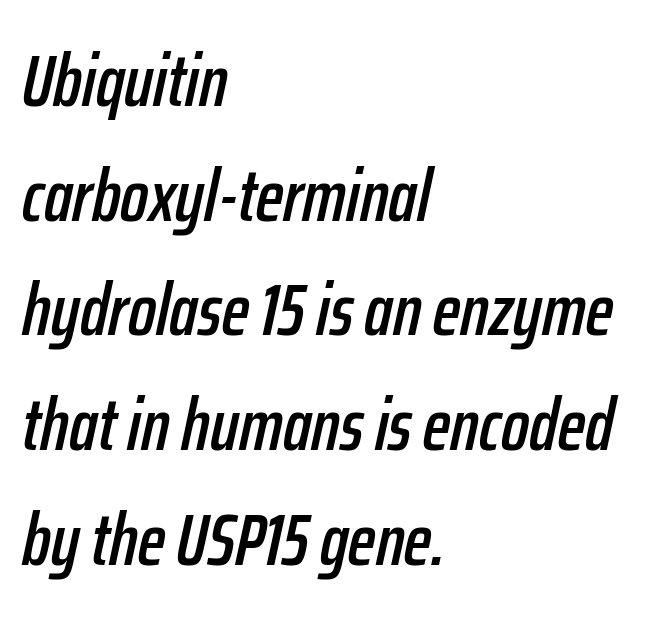
{"italic": "yes", "lean": "right", "slant_degrees": 12, "width": "condensed", "stroke_contrast": "low", "x_height": "medium", "monospaced": "no", "underline": "no", "align": "left", "line_spacing": "normal", "line_spacing_ratio": 1.55, "letter_spacing": "normal", "letter_spacing_em": 0.0, "glyph_px": 74}
